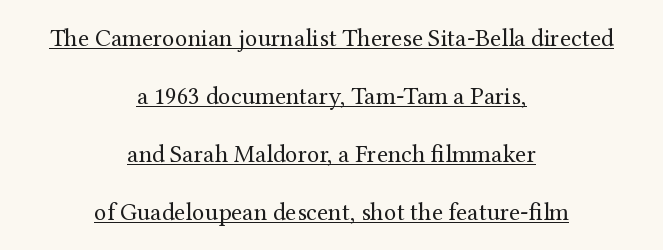
You can tell it's not italic because the verticals are truly vertical. Quick note: interline space is abundant. Leftover space on each line is divided equally before and after the words. This reads as an unemphasized weight, regular at the heaviest. Underlined type.
